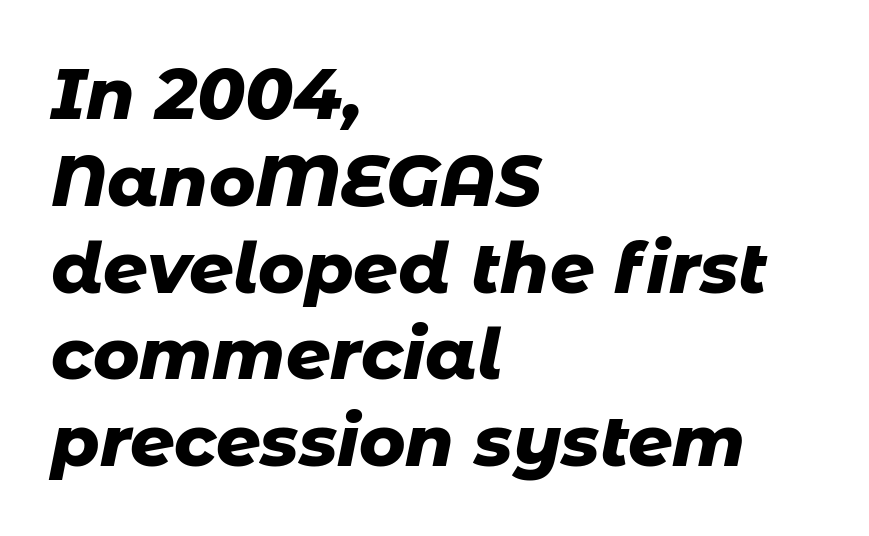
Q: Is the text bold? A: Yes.
Q: Is the text italic (slanted)? A: Yes, it leans right by about 11 degrees.
Q: Is the text underlined? A: No.
Q: How is the paragraph aligned? A: Left-aligned.
Q: Is the spacing between letters normal or unusually wide? A: Normal.
Q: Width (condensed, normal, or wide)? A: Normal.
Q: Stroke contrast? A: Low.
Q: x-height? A: Medium.
Q: Monospaced? A: No.
